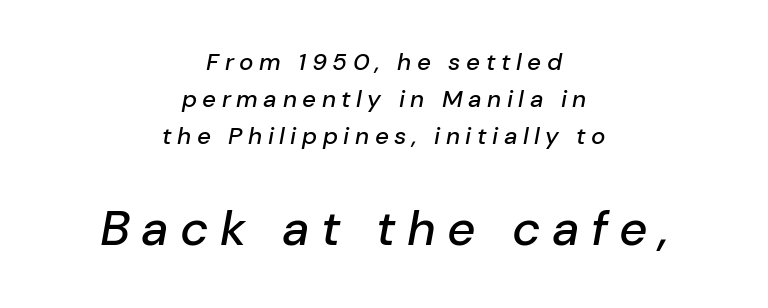
Neither beginnings nor endings align; midpoints do. The passage shown has open, widely tracked lettering throughout. These lines are rendered in a variable-pitch font. The lettering tilts uniformly, giving the passage an italic look.
